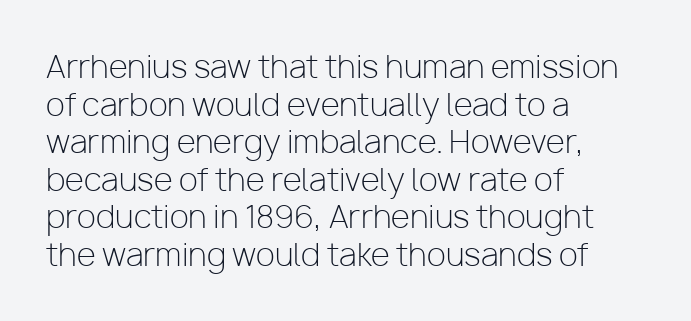
Character widths vary here, with narrow letters taking less room than wide ones. Grotesque or geometric, the face here clearly has no serifs. The strokes carry an ordinary text weight at most. Layout note: lines flush left. The glyphs are unaccompanied by any horizontal stroke below them.
